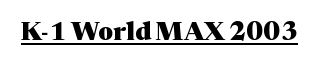
Q: Is the text bold? A: Yes.
Q: Is the text italic (slanted)? A: No, it is upright.
Q: Is the text underlined? A: Yes.
Q: Is the spacing between letters normal or unusually wide? A: Normal.
